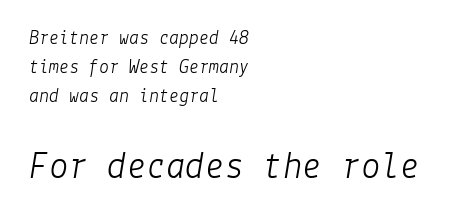
Interline gaps are of average width in this sample. Unmarked baselines from the first word to the last. The weight tops out at a normal text grade. A student would notice the bottom passage is typeset larger than what precedes it. The specimen reads as italic at a glance.
